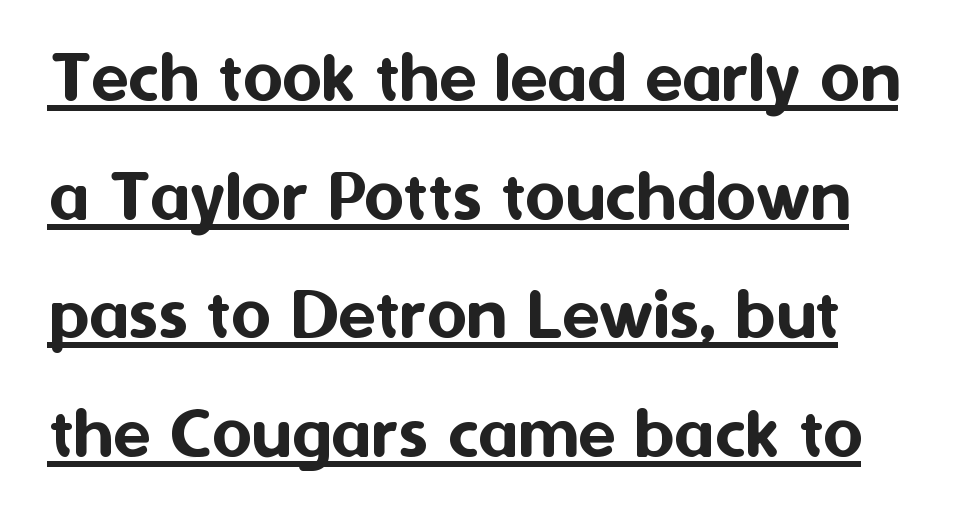
The image shows 77 px sans-serif type, upright; set normal line spacing (1.54x), normal letter spacing, underlined; medium stroke contrast and a medium x-height.
